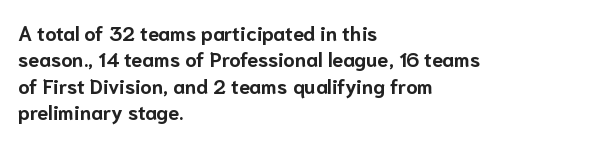
{"italic": "no", "bold": "yes", "underline": "no", "align": "left", "line_spacing": "normal", "line_spacing_ratio": 1.32, "letter_spacing": "normal", "letter_spacing_em": 0.0, "glyph_px": 20}
